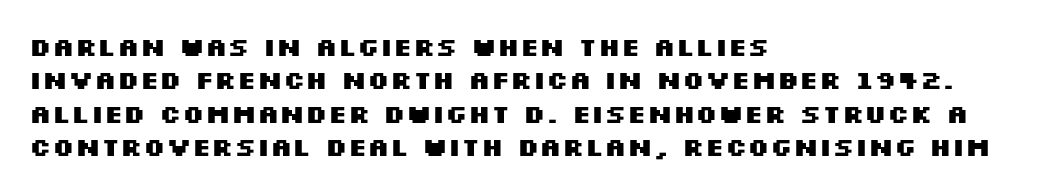
In terms of posture, this sample is upright. Look at the stroke-to-counter ratio: heavy, a bold. Notice how descenders clear the ascenders below comfortably — that's standard leading. The zone under the glyphs is completely vacant. The rendering keeps characters at their native spacing.
